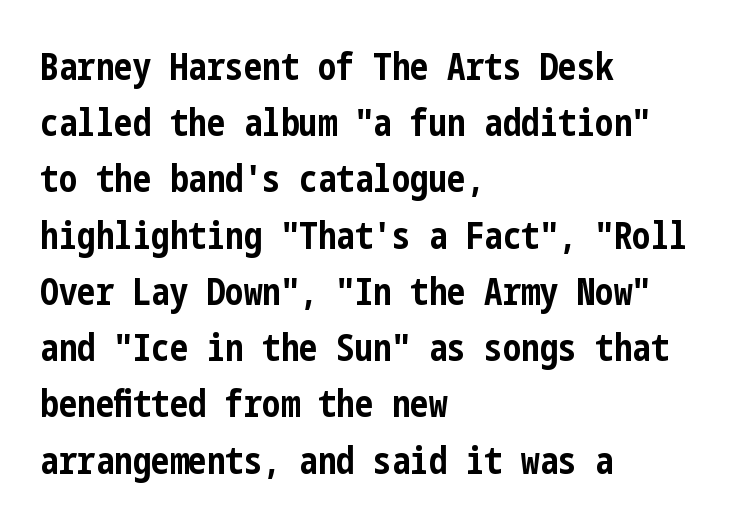
{"serif": "no", "italic": "no", "bold": "yes", "weight": "bold", "width": "condensed", "stroke_contrast": "low", "x_height": "medium", "underline": "no", "align": "left", "line_spacing": "normal", "line_spacing_ratio": 1.52, "letter_spacing": "normal", "letter_spacing_em": 0.0, "glyph_px": 37}
